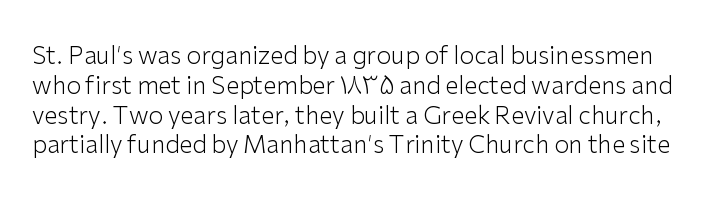
The image shows 24 px text type, upright; set line spacing 1.24x, normal letter spacing, not underlined.
